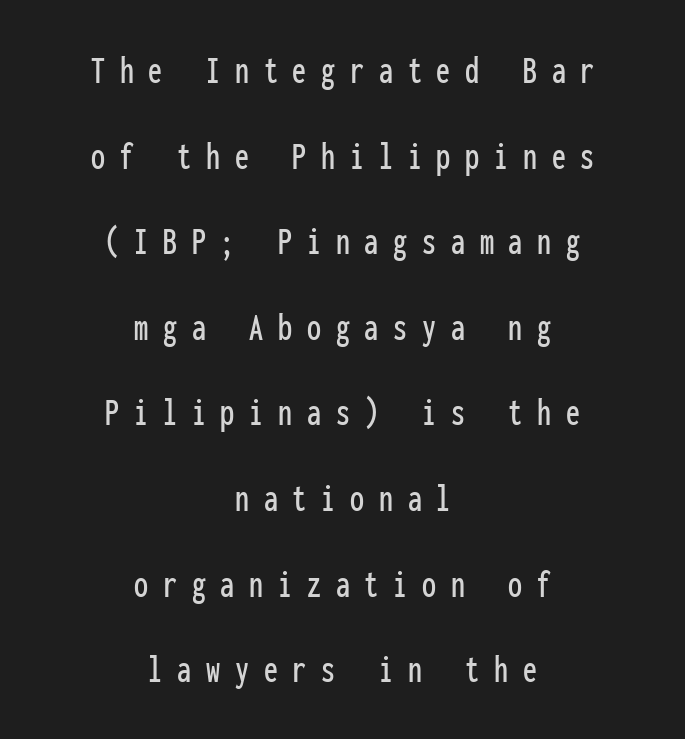
The text was rendered using a sans face with plain stroke endings. The lettering holds an erect, upright posture throughout. A student would call this center alignment; a typographer would say set centered. Compared with typical paragraphs, the rows here are farther apart. Honestly, there is no underline to notice here at all. Every character here occupies the same horizontal width, giving the sample a typewriter-like rhythm.
